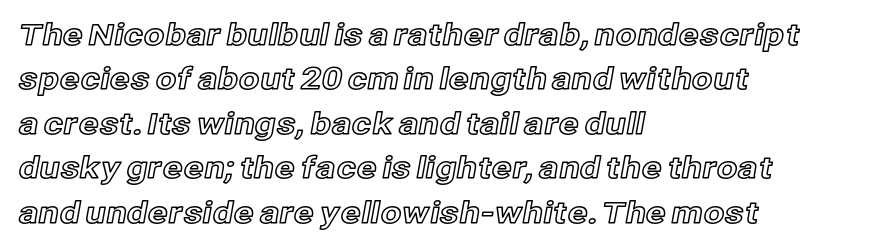
Rule under the text: the space is simply empty. Between one letter and the next there's only the usual sliver of space. The rag falls on the right side of this text block.
